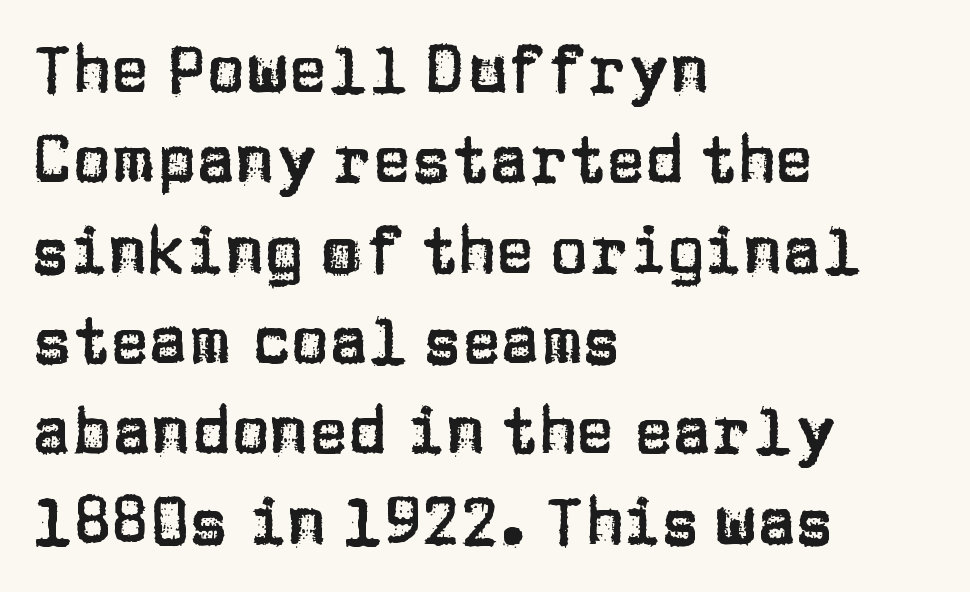
Q: Is the text italic (slanted)? A: No, it is upright.
Q: Is the typeface a serif or a sans-serif typeface? A: Sans-serif.
Q: Is the text underlined? A: No.
Q: How is the paragraph aligned? A: Left-aligned.
Q: Is the spacing between letters normal or unusually wide? A: Normal.
Q: Is the spacing between lines tight, normal or loose? A: Normal.
Q: Width (condensed, normal, or wide)? A: Normal.
Q: Stroke contrast? A: Low.
Q: x-height? A: Large.
Q: Monospaced? A: No.
